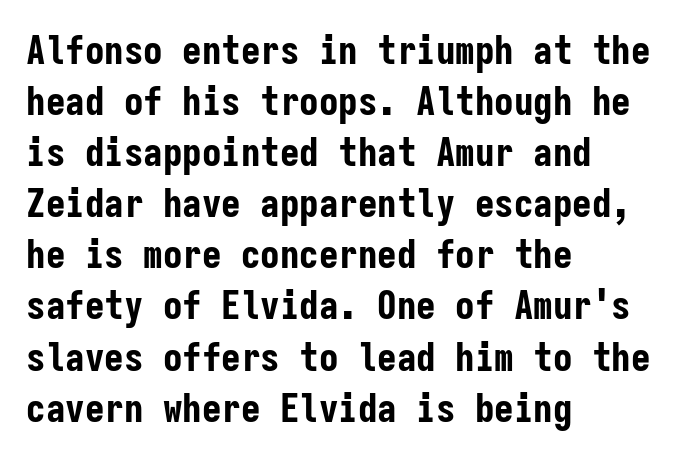
{"serif": "no", "italic": "no", "bold": "yes", "weight": "bold", "width": "condensed", "stroke_contrast": "low", "x_height": "medium", "monospaced": "yes", "underline": "no", "align": "left", "line_spacing": "normal", "line_spacing_ratio": 1.31, "letter_spacing": "normal", "letter_spacing_em": 0.0, "glyph_px": 39}
